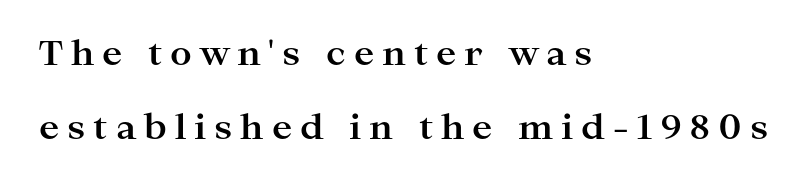
Q: Is the text bold? A: Yes.
Q: Is the text italic (slanted)? A: No, it is upright.
Q: Is the typeface a serif or a sans-serif typeface? A: Serif.
Q: Is the text underlined? A: No.
Q: How is the paragraph aligned? A: Left-aligned.
Q: Is the spacing between letters normal or unusually wide? A: Unusually wide.
Q: Is the spacing between lines tight, normal or loose? A: Loose.
Q: Width (condensed, normal, or wide)? A: Wide.
Q: Stroke contrast? A: High.
Q: x-height? A: Medium.
Q: Monospaced? A: No.
